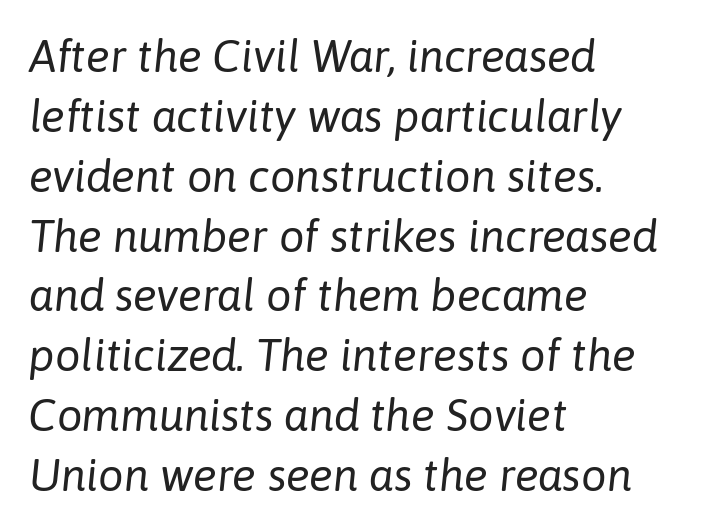
The image shows 45 px regular-weight type, italic (leaning right); set left-aligned, normal line spacing (1.33x), normal letter spacing, not underlined; low stroke contrast and a medium x-height.
